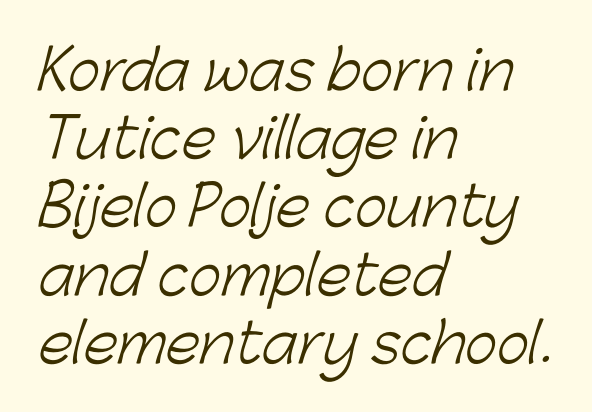
{"serif": "no", "bold": "no", "weight": "light", "width": "normal", "stroke_contrast": "low", "x_height": "medium", "monospaced": "no", "underline": "no", "align": "left", "line_spacing_ratio": 1.24, "letter_spacing": "normal", "letter_spacing_em": 0.0, "glyph_px": 55}
